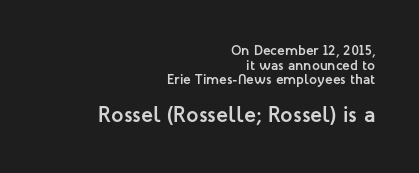
Underline: absent. Nothing unusual about the tracking: characters are spaced as the font intends. Layout note: lines flush right. The letters are bold, with thick, heavy strokes. This is roman type, the default non-slanted kind. The passage shown begins with its smaller block and ends with its larger one.
